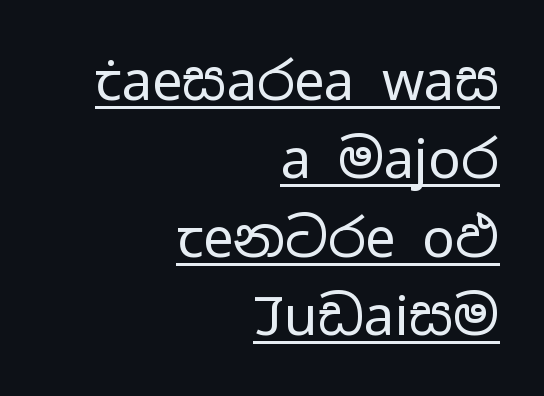
Vertical strokes here are truly vertical. Tracking value appears to be zero — textbook default spacing. Notice how the passage keeps a crisp vertical edge on the right only. Heaviness? Minimal to ordinary, like unemphasized prose. A sans-serif font was chosen for this passage. Has an underline been added? It has.
